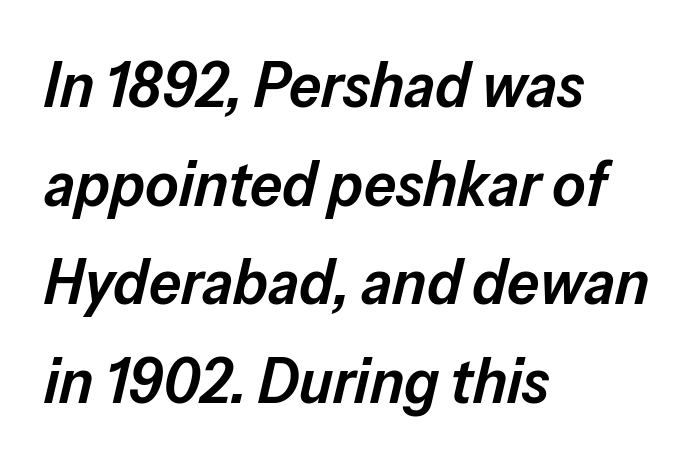
Letter spacing: default. Bare-footed words on every line. This sample has the flowing, uneven cadence of proportional lettering. Italic? Definitely — the glyphs are oblique.
